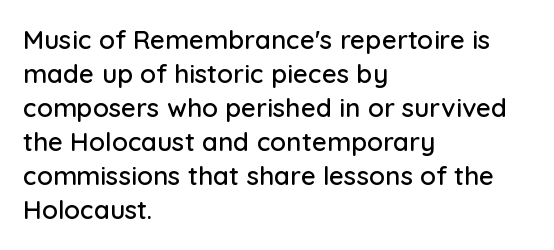
{"italic": "no", "underline": "no", "align": "left", "line_spacing": "normal", "line_spacing_ratio": 1.31, "letter_spacing": "normal", "letter_spacing_em": 0.0, "glyph_px": 26}
